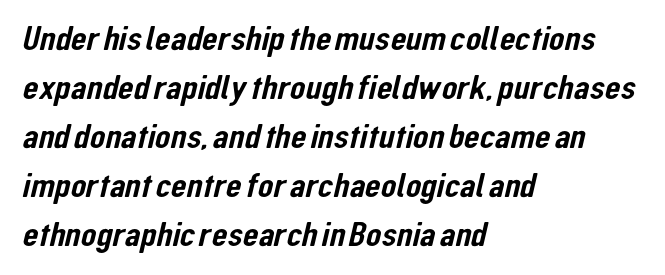
Character widths vary here, with narrow letters taking less room than wide ones. A clean baseline with only descenders dipping below it. A classic flush-left, rag-right setting is used for this passage. Note: no serifs on the glyphs.
